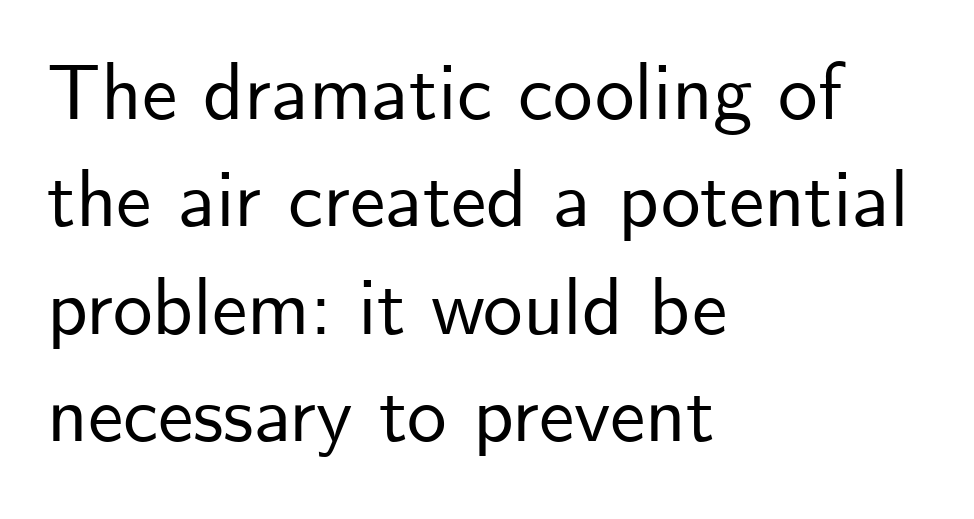
Vertical strokes here are truly vertical. These lines sit exactly where default settings would place them. Type without underlining. This is sans-serif lettering, the kind often seen on screens and signage.
